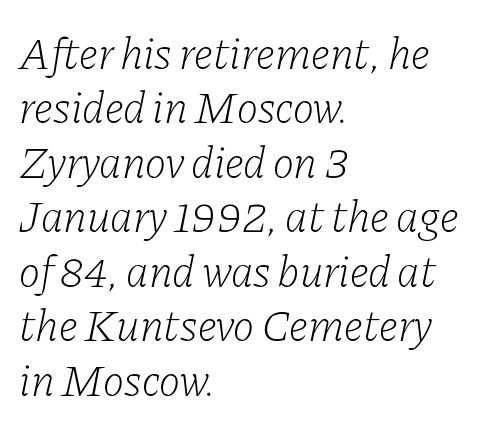
A typesetter would call this proportional, since set widths differ per character. The letters look calm and open, with moderate or lighter stems. Short note: letters normally spaced. The typesetter chose a ragged-right arrangement here. In terms of letterform style, serifs are clearly present.
